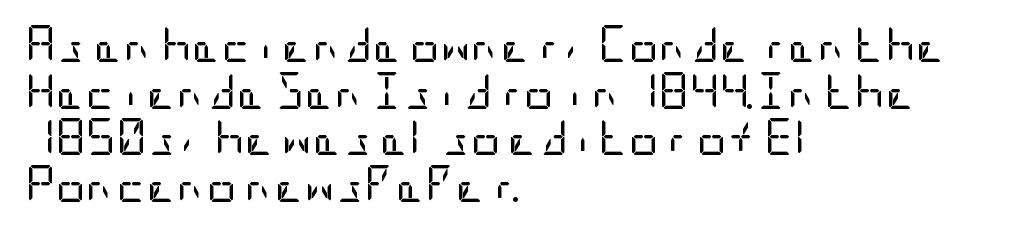
The glyphs in this specimen are sans serif. Decoration check: the copy has no underline. Do the letters lean? They stand straight. A student would call this left alignment; a typographer would say flush left, rag right. The face looks like a standard text weight, possibly lighter. The rendering keeps characters at their native spacing.
